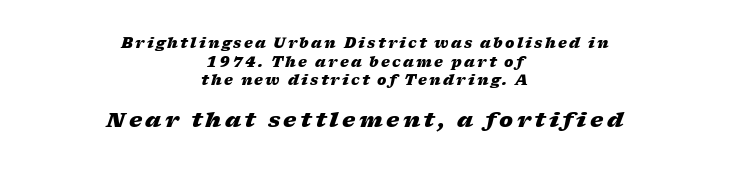
{"italic": "yes", "lean": "right", "slant_degrees": 17, "bold": "yes", "underline": "no", "align": "center", "line_spacing": "normal", "line_spacing_ratio": 1.33, "larger_block": "second", "size_ratio": 1.5, "glyph_px": 21}
